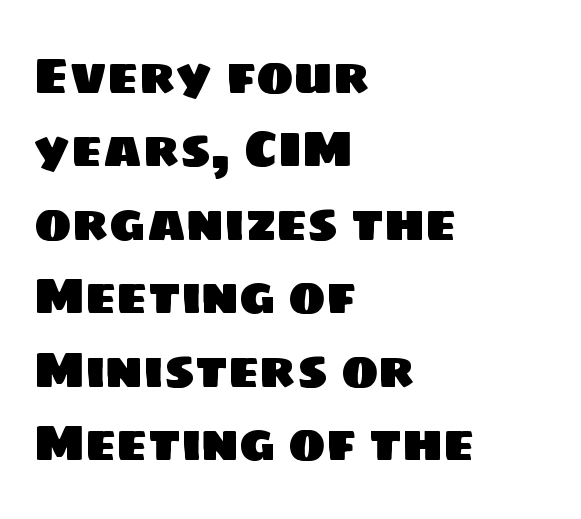
{"serif": "no", "width": "normal", "stroke_contrast": "low", "x_height": "large", "monospaced": "no", "underline": "no", "align": "left", "line_spacing": "normal", "line_spacing_ratio": 1.47, "letter_spacing": "normal", "letter_spacing_em": 0.0, "glyph_px": 50}
